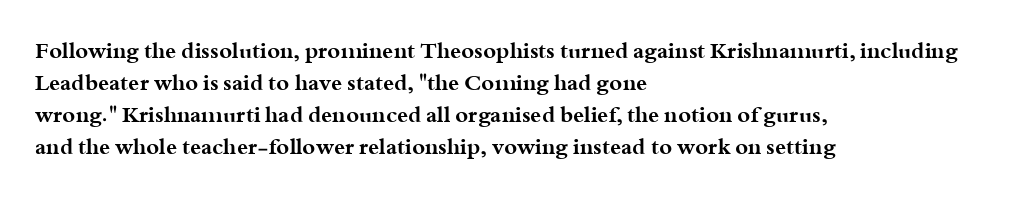
These lines were composed using upright roman letters. Bare-footed words on every line. The vertical gap from one line to the next is medium. Leftover space on each line is placed entirely after the last word. The line texture is even and compact thanks to regular tracking.
